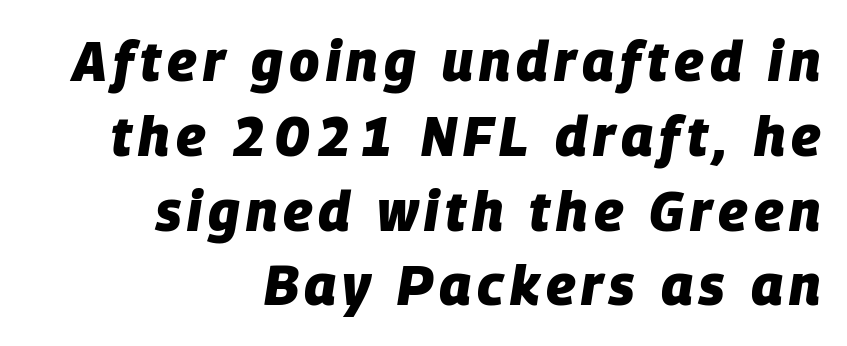
{"italic": "yes", "lean": "right", "slant_degrees": 9, "bold": "yes", "weight": "heavy", "width": "normal", "stroke_contrast": "low", "x_height": "large", "monospaced": "no", "underline": "no", "align": "right", "line_spacing": "normal", "line_spacing_ratio": 1.36, "glyph_px": 55}
